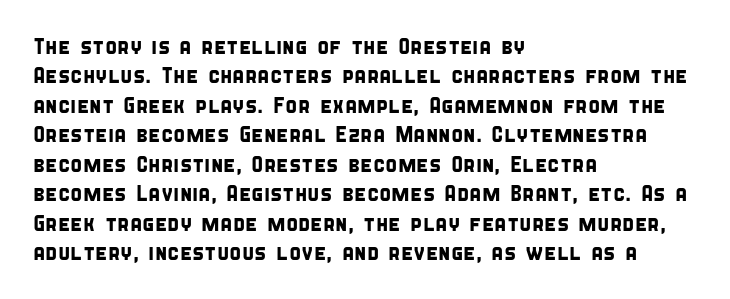
Q: Is the text underlined? A: No.
Q: How is the paragraph aligned? A: Left-aligned.
Q: Is the spacing between letters normal or unusually wide? A: Normal.
Q: Is the spacing between lines tight, normal or loose? A: Normal.
